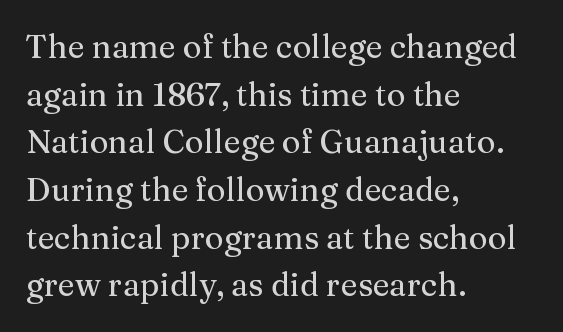
Q: Is the text italic (slanted)? A: No, it is upright.
Q: Is the typeface a serif or a sans-serif typeface? A: Serif.
Q: Is the text underlined? A: No.
Q: How is the paragraph aligned? A: Left-aligned.
Q: Is the spacing between letters normal or unusually wide? A: Normal.
Q: Is the spacing between lines tight, normal or loose? A: Normal.
Q: Width (condensed, normal, or wide)? A: Normal.
Q: Stroke contrast? A: Medium.
Q: x-height? A: Medium.
Q: Monospaced? A: No.
